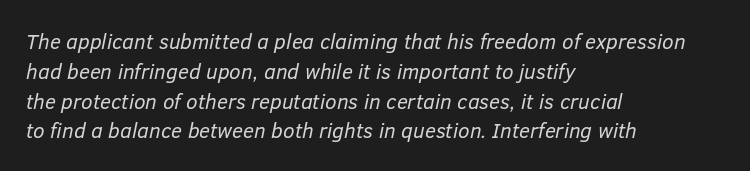
Q: Is the text bold? A: No.
Q: Is the text italic (slanted)? A: Yes, it leans right by about 12 degrees.
Q: Is the text underlined? A: No.
Q: How is the paragraph aligned? A: Left-aligned.
Q: Is the spacing between letters normal or unusually wide? A: Normal.
Q: Is the spacing between lines tight, normal or loose? A: Normal.
